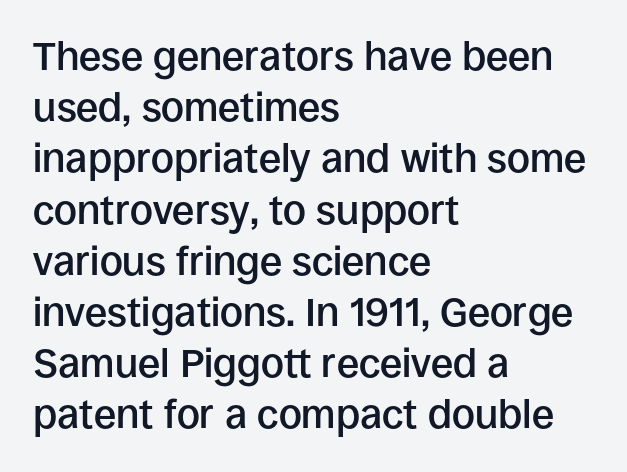
Q: Is the text bold? A: Semi-bold.
Q: Is the text italic (slanted)? A: No, it is upright.
Q: Is the typeface a serif or a sans-serif typeface? A: Sans-serif.
Q: Is the text underlined? A: No.
Q: How is the paragraph aligned? A: Left-aligned.
Q: Is the spacing between letters normal or unusually wide? A: Normal.
Q: Is the spacing between lines tight, normal or loose? A: Normal.
Q: Width (condensed, normal, or wide)? A: Normal.
Q: Stroke contrast? A: Low.
Q: x-height? A: Large.
Q: Monospaced? A: No.
